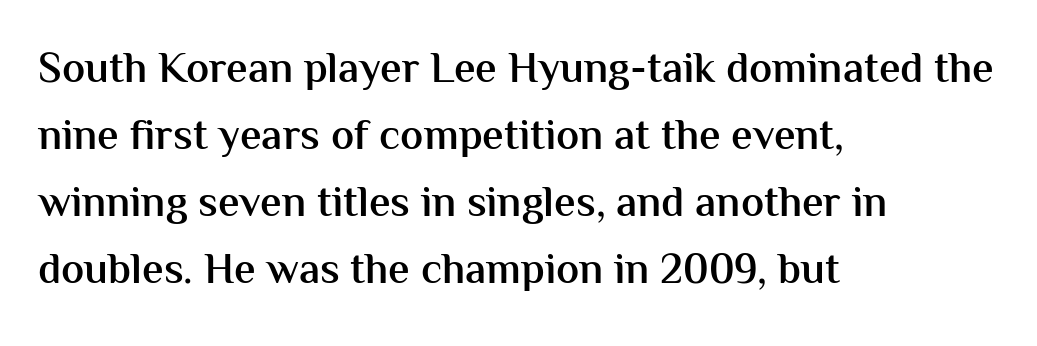
Q: Is the text bold? A: Semi-bold.
Q: Is the text italic (slanted)? A: No, it is upright.
Q: Is the typeface a serif or a sans-serif typeface? A: Sans-serif.
Q: Is the text underlined? A: No.
Q: How is the paragraph aligned? A: Left-aligned.
Q: Is the spacing between letters normal or unusually wide? A: Normal.
Q: Is the spacing between lines tight, normal or loose? A: Normal.
Q: Width (condensed, normal, or wide)? A: Normal.
Q: Stroke contrast? A: Medium.
Q: x-height? A: Medium.
Q: Monospaced? A: No.
